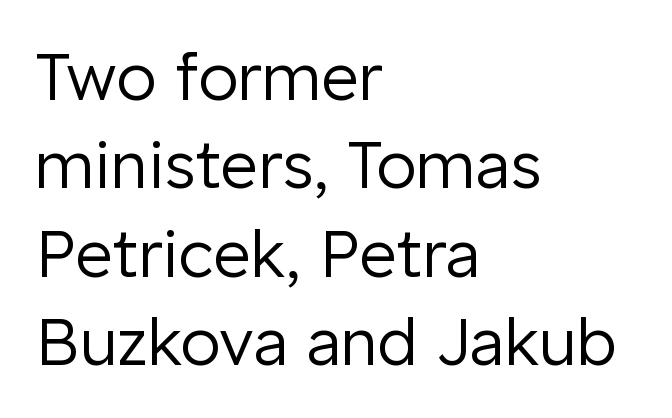
Q: Is the text bold? A: No.
Q: Is the text italic (slanted)? A: No, it is upright.
Q: Is the typeface a serif or a sans-serif typeface? A: Sans-serif.
Q: Is the text underlined? A: No.
Q: How is the paragraph aligned? A: Left-aligned.
Q: Is the spacing between letters normal or unusually wide? A: Normal.
Q: Is the spacing between lines tight, normal or loose? A: Normal.
Q: Width (condensed, normal, or wide)? A: Normal.
Q: Stroke contrast? A: Low.
Q: x-height? A: Medium.
Q: Monospaced? A: No.
